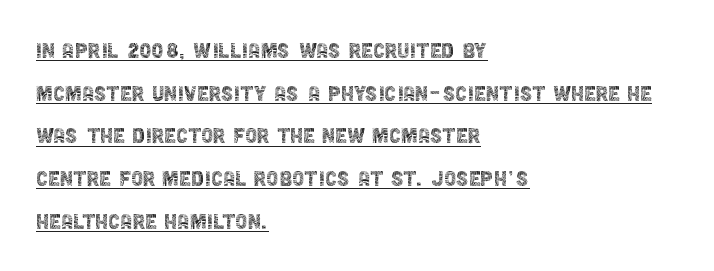
{"italic": "no", "bold": "no", "underline": "yes", "align": "left", "line_spacing": "normal", "line_spacing_ratio": 1.58, "letter_spacing": "normal", "letter_spacing_em": 0.0, "glyph_px": 27}
